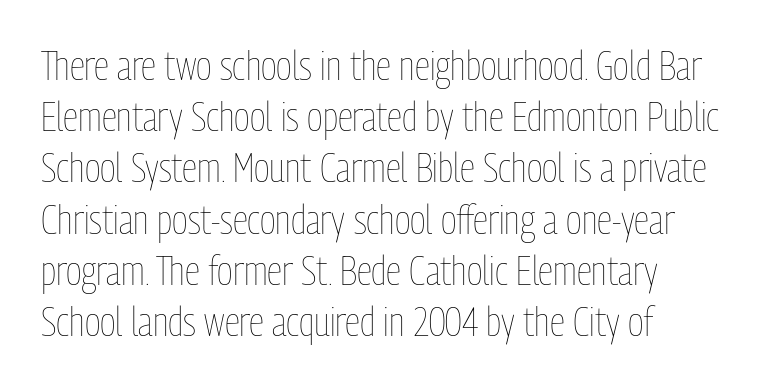
The image shows 40 px thin, condensed type, upright; set normal line spacing (1.28x), normal letter spacing, not underlined; low stroke contrast and a medium x-height.
